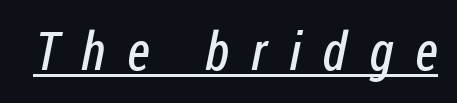
The typeface has the unassuming heft of standard copy or less. The font family rendered here belongs to the sans-serif group. Think of a printed novel: that variable character pitch is what you see here. Check the space under the baseline: a stroke is drawn there. How are the letters spaced? Widely, with obvious added tracking.
